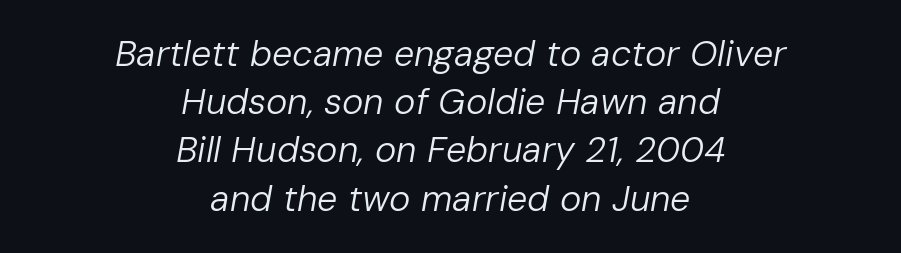
{"italic": "yes", "lean": "right", "slant_degrees": 10, "bold": "no", "weight": "regular", "width": "normal", "stroke_contrast": "low", "x_height": "medium", "monospaced": "no", "underline": "no", "align": "center", "line_spacing": "normal", "line_spacing_ratio": 1.34, "letter_spacing": "normal", "letter_spacing_em": 0.0, "glyph_px": 36}
